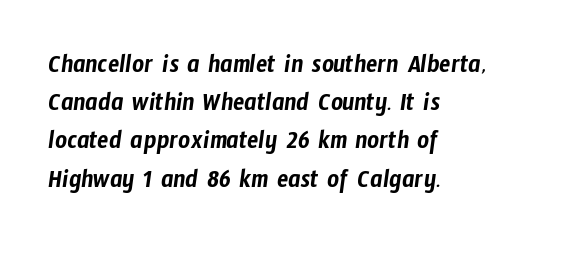
{"underline": "no", "align": "left", "line_spacing": "normal", "line_spacing_ratio": 1.47, "letter_spacing": "normal", "letter_spacing_em": 0.0, "glyph_px": 26}
